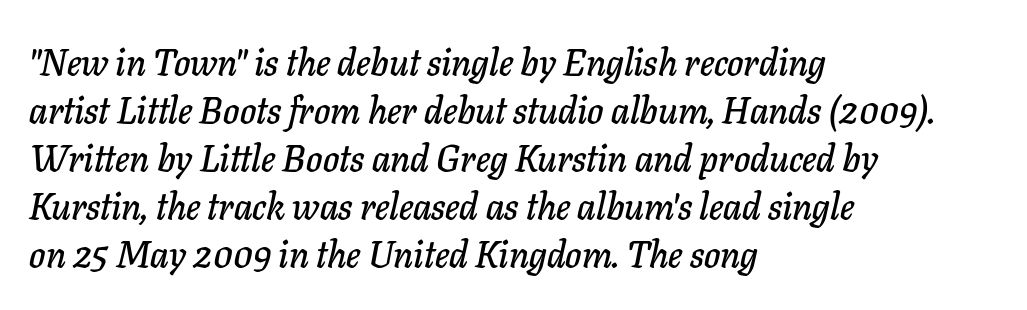
The image shows 37 px text type, italic (leaning right); set left-aligned, normal line spacing (1.3x), normal letter spacing, not underlined; low stroke contrast and a medium x-height.
